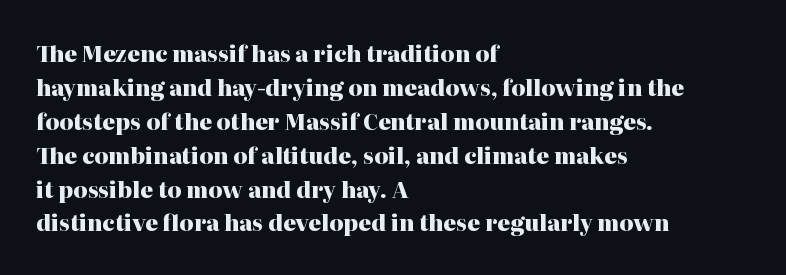
{"italic": "no", "bold": "yes", "underline": "no", "align": "left", "line_spacing": "normal", "line_spacing_ratio": 1.54, "letter_spacing": "normal", "letter_spacing_em": 0.0, "glyph_px": 22}
